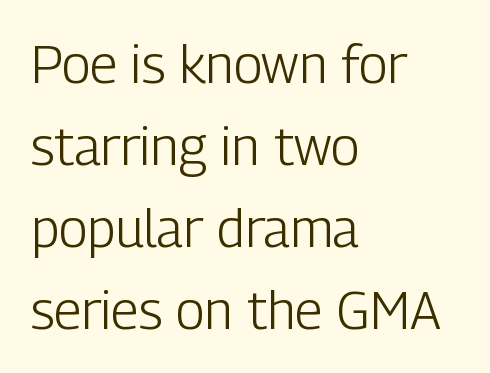
Style check: upright. The compositor pushed each line to the left boundary. Each letter keeps its own natural width here, so spacing adapts to shape. Font category for this specimen: sans-serif.
